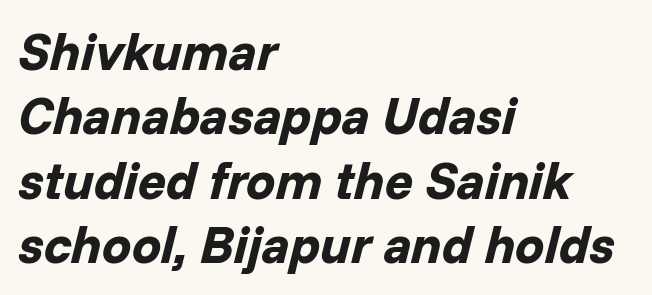
The image shows 52 px bold type, italic (leaning right); set left-aligned, line spacing 1.24x, normal letter spacing, not underlined; low stroke contrast and a medium x-height.
